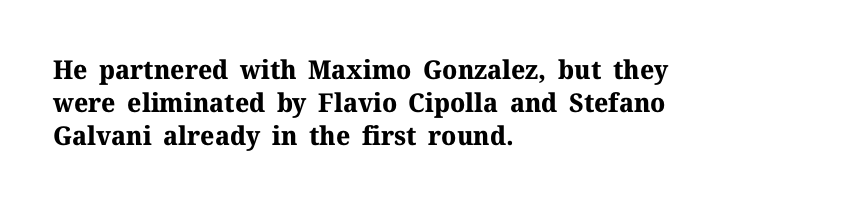
The image shows 26 px bold type, upright; set left-aligned, normal line spacing (1.26x), normal letter spacing, not underlined.
